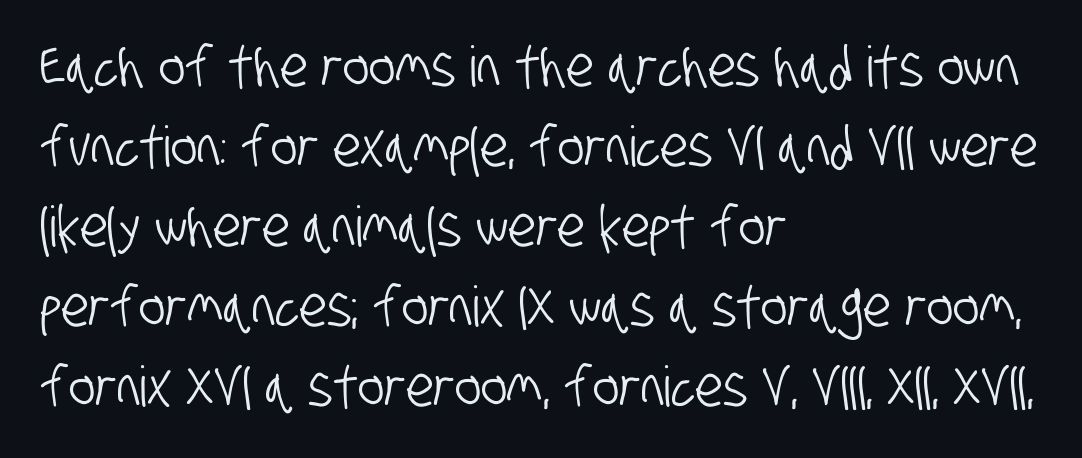
{"serif": "no", "width": "condensed", "stroke_contrast": "low", "x_height": "large", "monospaced": "no", "underline": "no", "align": "left", "line_spacing": "normal", "line_spacing_ratio": 1.43, "letter_spacing": "normal", "letter_spacing_em": 0.0, "glyph_px": 56}
